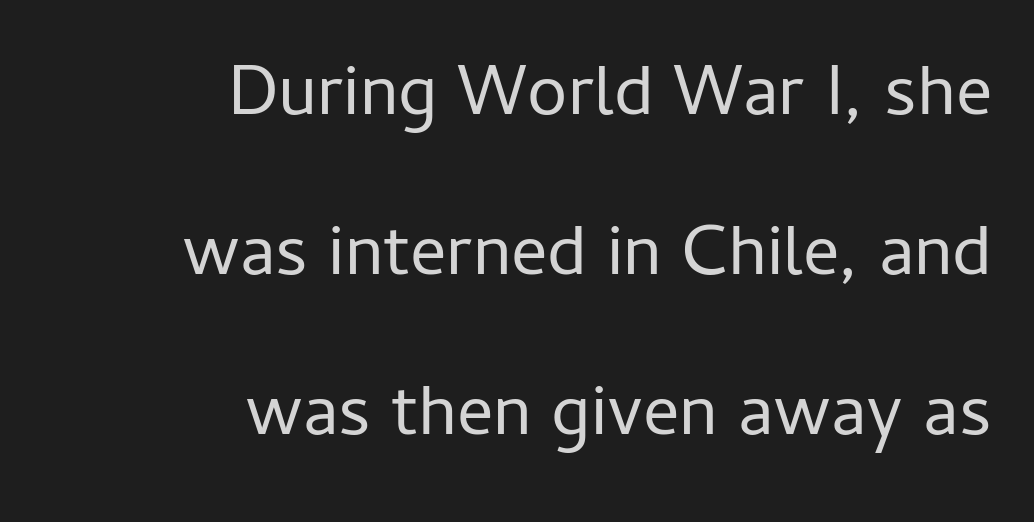
The font sits on the lighter half of the weight spectrum, regular included. Line ends are locked; line starts wander. Honestly, the letter spacing is just normal — you wouldn't notice it. This sample has the flowing, uneven cadence of proportional lettering.
